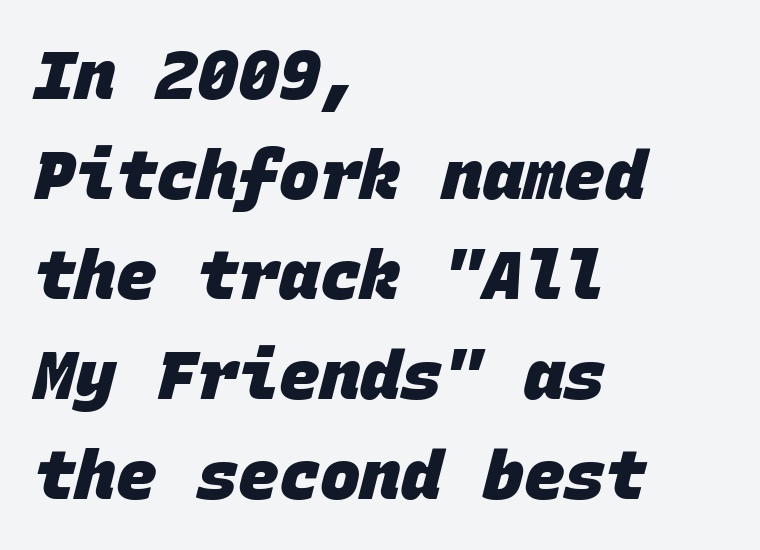
The image shows 68 px heavy sans-serif type, monospaced; set left-aligned, normal line spacing (1.47x), normal letter spacing, not underlined; low stroke contrast and a large x-height.
